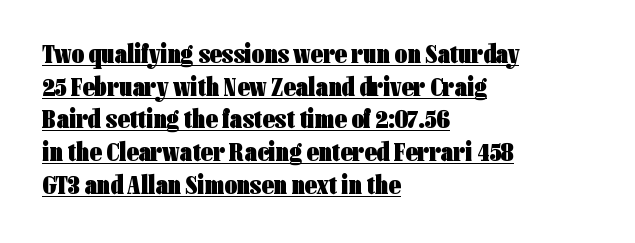
{"italic": "no", "bold": "yes", "underline": "yes", "align": "left", "line_spacing_ratio": 1.21, "letter_spacing": "normal", "letter_spacing_em": 0.0, "glyph_px": 27}
